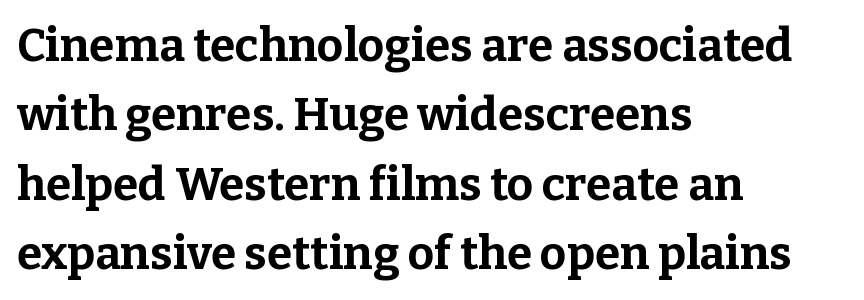
Q: Is the text bold? A: Yes.
Q: Is the text italic (slanted)? A: No, it is upright.
Q: Is the typeface a serif or a sans-serif typeface? A: Serif.
Q: Is the text underlined? A: No.
Q: How is the paragraph aligned? A: Left-aligned.
Q: Is the spacing between letters normal or unusually wide? A: Normal.
Q: Is the spacing between lines tight, normal or loose? A: Normal.
Q: Width (condensed, normal, or wide)? A: Normal.
Q: Stroke contrast? A: Low.
Q: x-height? A: Medium.
Q: Monospaced? A: No.
